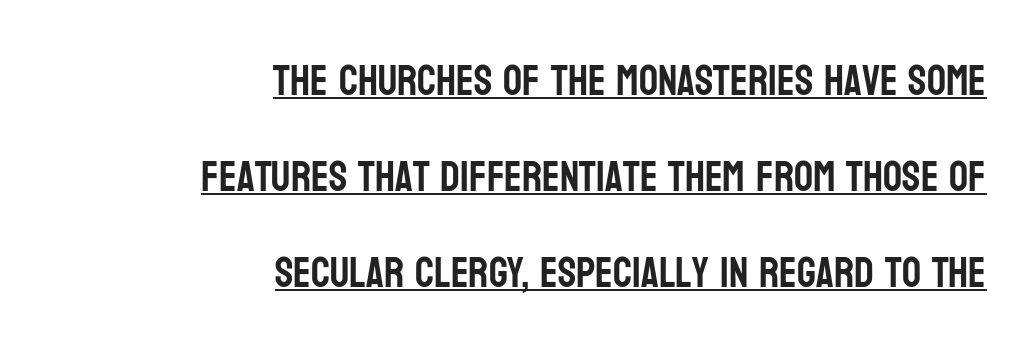
{"serif": "no", "italic": "no", "width": "condensed", "stroke_contrast": "low", "x_height": "large", "monospaced": "no", "underline": "yes", "align": "right", "line_spacing": "loose", "line_spacing_ratio": 2.28, "letter_spacing": "normal", "letter_spacing_em": 0.0, "glyph_px": 42}
